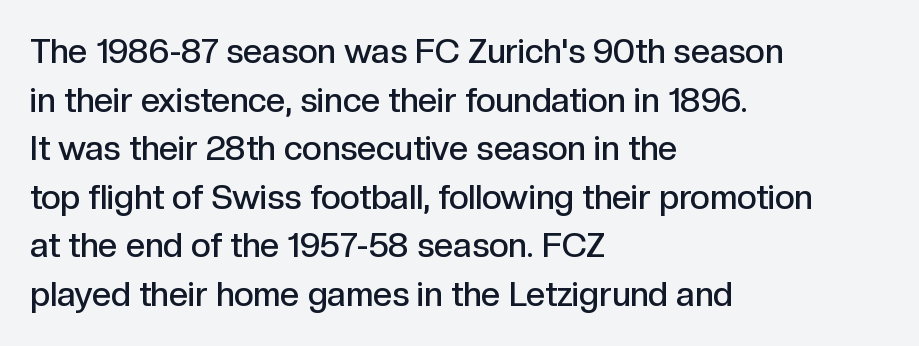
{"serif": "no", "italic": "no", "bold": "semi", "weight": "semibold", "width": "normal", "x_height": "medium", "monospaced": "no", "underline": "no", "align": "left", "line_spacing": "normal", "line_spacing_ratio": 1.43, "letter_spacing": "normal", "letter_spacing_em": 0.0, "glyph_px": 34}
